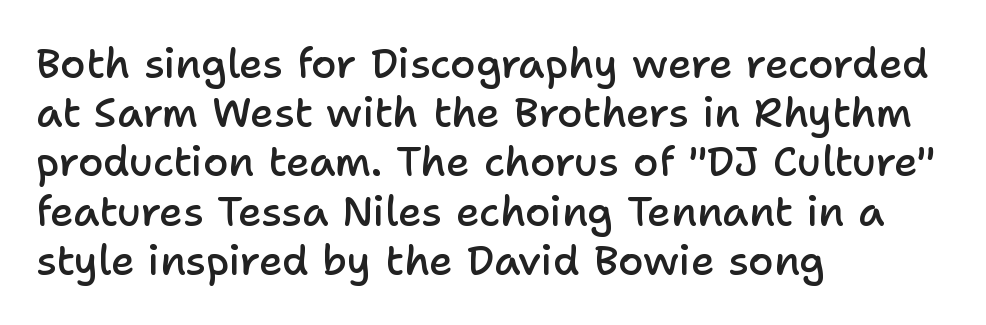
No extra tracking has been applied to these lines. Summary of weight: moderately heavy, a semibold. One-word summary of the alignment: left. Nope, not italic — everything's standing straight.
